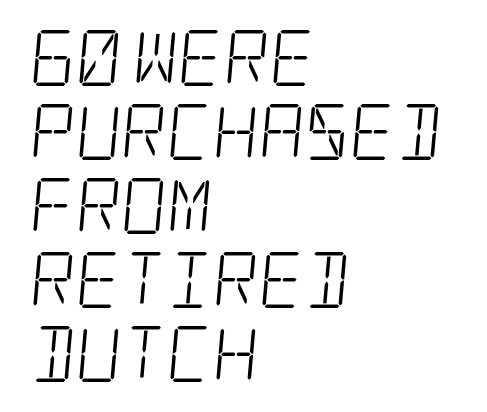
Q: Is the text bold? A: No.
Q: Is the typeface a serif or a sans-serif typeface? A: Serif.
Q: Is the text underlined? A: No.
Q: How is the paragraph aligned? A: Left-aligned.
Q: Is the spacing between letters normal or unusually wide? A: Normal.
Q: Is the spacing between lines tight, normal or loose? A: Normal.
Q: Width (condensed, normal, or wide)? A: Condensed.
Q: Stroke contrast? A: Low.
Q: x-height? A: Large.
